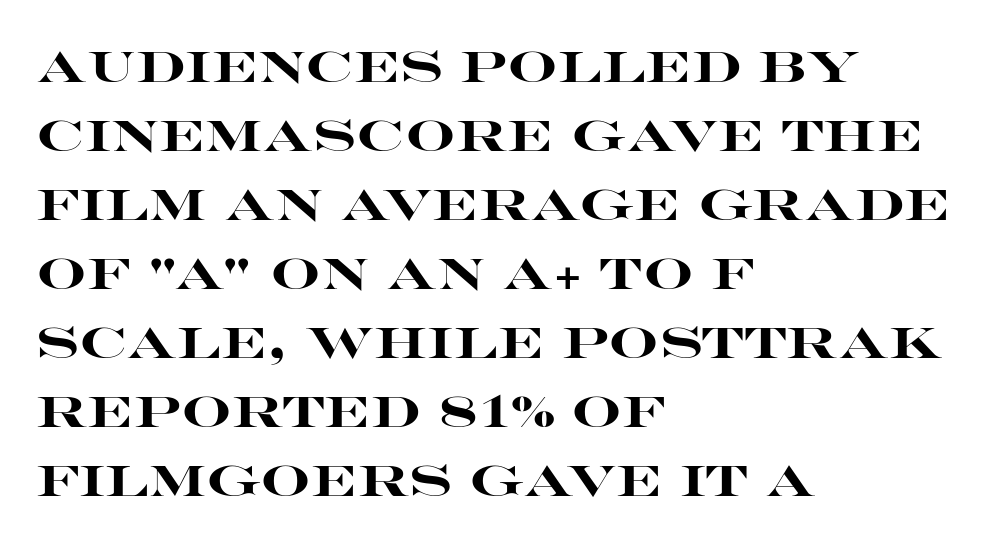
Italic? Not at all — the glyphs are vertical. Glance below the letters and you will spot only blank space. Weight check: bold — yes, fully.
